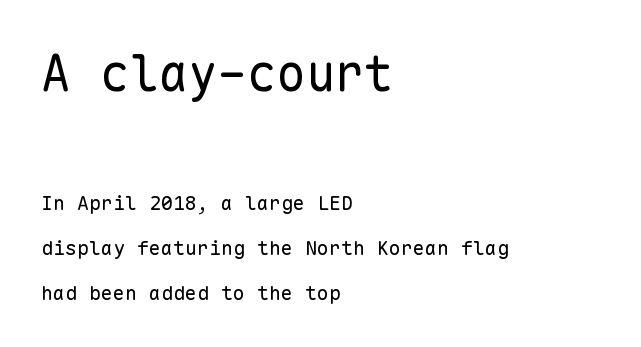
The image shows 49 px regular-weight sans-serif type, upright, monospaced; set left-aligned, loose line spacing (2.23x), normal letter spacing, not underlined; the first (top) block is 2.45x larger; low stroke contrast and a medium x-height.
